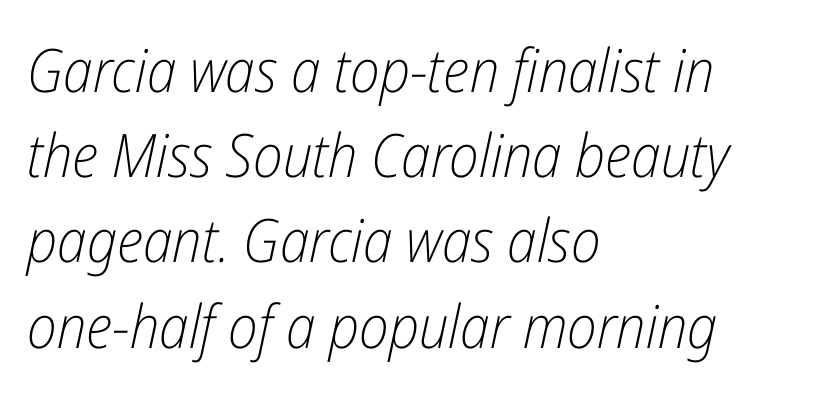
The image shows 60 px light, condensed type, italic (leaning right); set left-aligned, normal line spacing (1.42x), normal letter spacing, not underlined; low stroke contrast and a medium x-height.
